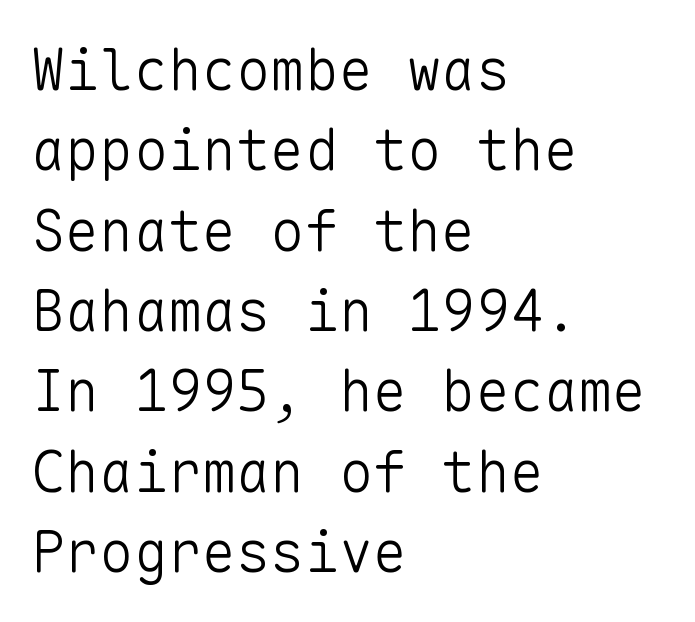
Q: Is the text bold? A: No.
Q: Is the text italic (slanted)? A: No, it is upright.
Q: Is the typeface a serif or a sans-serif typeface? A: Sans-serif.
Q: Is the text underlined? A: No.
Q: How is the paragraph aligned? A: Left-aligned.
Q: Is the spacing between letters normal or unusually wide? A: Normal.
Q: Is the spacing between lines tight, normal or loose? A: Normal.
Q: Width (condensed, normal, or wide)? A: Normal.
Q: Stroke contrast? A: Low.
Q: x-height? A: Medium.
Q: Monospaced? A: Yes.
